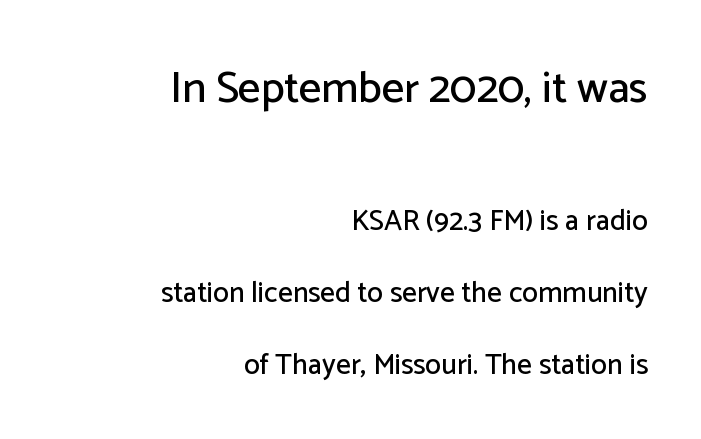
Q: Is the text italic (slanted)? A: No, it is upright.
Q: Is the typeface a serif or a sans-serif typeface? A: Sans-serif.
Q: Is the text underlined? A: No.
Q: How is the paragraph aligned? A: Right-aligned.
Q: Is the spacing between letters normal or unusually wide? A: Normal.
Q: Is the spacing between lines tight, normal or loose? A: Loose.
Q: Which block of text is set in a larger size, the first (top) or the second (bottom)? A: The first (top) one.
Q: Width (condensed, normal, or wide)? A: Normal.
Q: Stroke contrast? A: Low.
Q: x-height? A: Medium.
Q: Monospaced? A: No.
